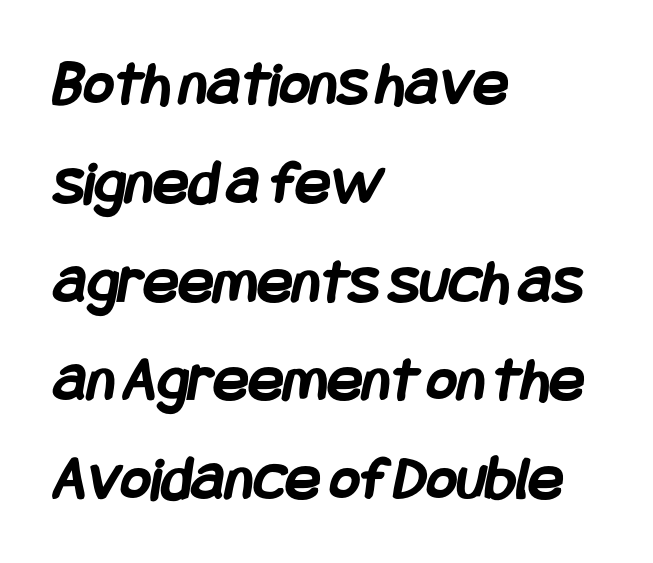
The image shows 65 px semibold, condensed sans-serif type; set left-aligned, normal line spacing (1.52x), normal letter spacing, not underlined; low stroke contrast and a large x-height.
